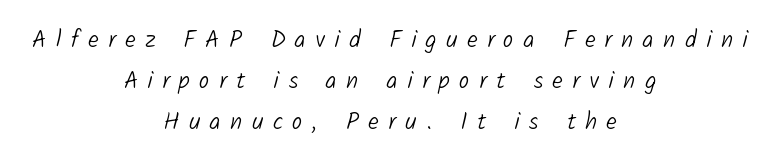
Q: Is the text bold? A: No.
Q: Is the text underlined? A: No.
Q: How is the paragraph aligned? A: Centered.
Q: Is the spacing between letters normal or unusually wide? A: Unusually wide.
